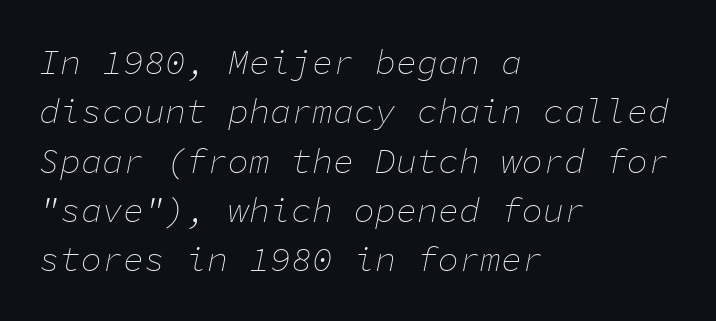
Q: Is the text bold? A: No.
Q: Is the text italic (slanted)? A: Yes, it leans right by about 11 degrees.
Q: Is the text underlined? A: No.
Q: How is the paragraph aligned? A: Left-aligned.
Q: Is the spacing between letters normal or unusually wide? A: Normal.
Q: Is the spacing between lines tight, normal or loose? A: Normal.
Q: Width (condensed, normal, or wide)? A: Normal.
Q: Stroke contrast? A: Low.
Q: x-height? A: Medium.
Q: Monospaced? A: Yes.
